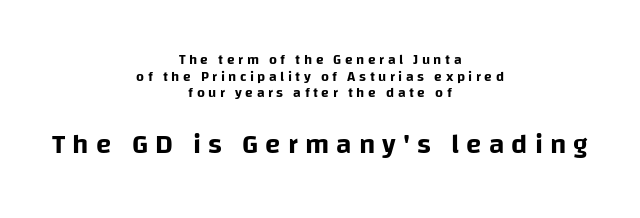
{"serif": "no", "italic": "no", "width": "normal", "stroke_contrast": "low", "x_height": "large", "monospaced": "no", "underline": "no", "align": "center", "line_spacing_ratio": 1.19, "letter_spacing": "wide", "letter_spacing_em": 0.25, "larger_block": "second", "size_ratio": 2.0, "glyph_px": 28}
